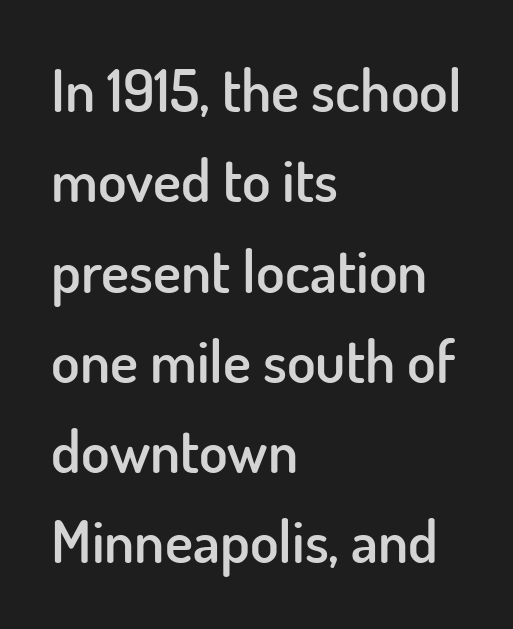
Q: Is the text bold? A: Semi-bold.
Q: Is the text italic (slanted)? A: No, it is upright.
Q: Is the typeface a serif or a sans-serif typeface? A: Sans-serif.
Q: Is the text underlined? A: No.
Q: How is the paragraph aligned? A: Left-aligned.
Q: Is the spacing between letters normal or unusually wide? A: Normal.
Q: Is the spacing between lines tight, normal or loose? A: Normal.
Q: Width (condensed, normal, or wide)? A: Normal.
Q: Stroke contrast? A: Low.
Q: x-height? A: Small.
Q: Monospaced? A: No.
